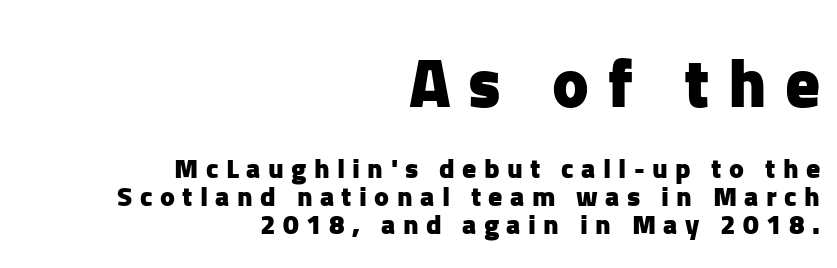
Only glyphs here, with clear space below each row. Type size steps down from the first block to the second. The text was rendered using a sans face with plain stroke endings. Italic? Not at all — the glyphs are vertical. Looks like regular typesetting: each glyph gets only the width it needs.
